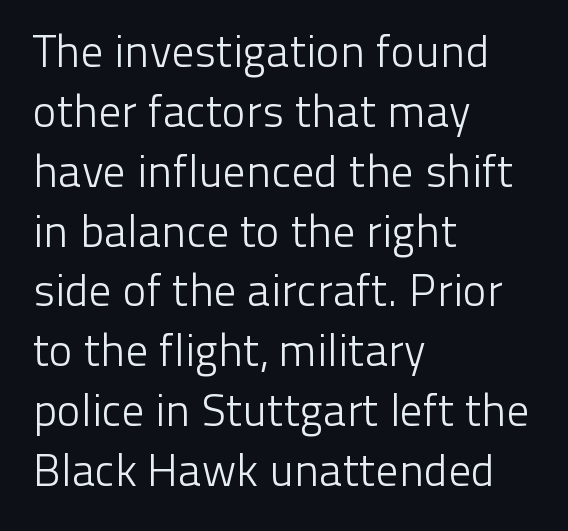
{"serif": "no", "italic": "no", "bold": "no", "weight": "light", "width": "normal", "stroke_contrast": "low", "x_height": "medium", "monospaced": "no", "underline": "no", "align": "left", "line_spacing": "normal", "line_spacing_ratio": 1.33, "letter_spacing": "normal", "letter_spacing_em": 0.0, "glyph_px": 45}
